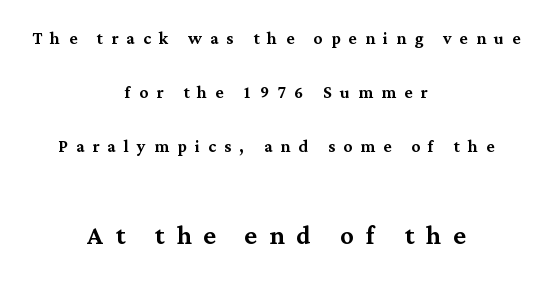
The image shows 33 px serif type, upright; set centered, loose line spacing (2.46x), unusually wide letter spacing (+0.37 em), not underlined; the second (bottom) block is 1.5x larger; medium stroke contrast and a medium x-height.
